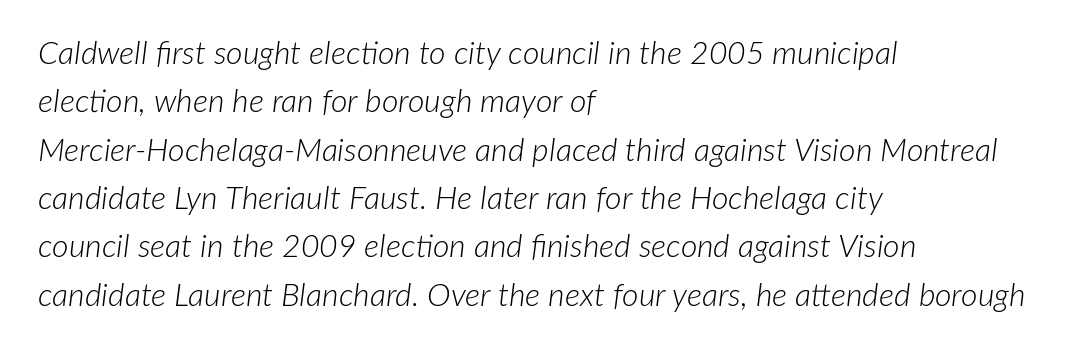
{"italic": "yes", "lean": "right", "slant_degrees": 7, "bold": "no", "weight": "light", "width": "normal", "stroke_contrast": "low", "x_height": "medium", "monospaced": "no", "underline": "no", "align": "left", "line_spacing": "normal", "line_spacing_ratio": 1.51, "letter_spacing": "normal", "letter_spacing_em": 0.0, "glyph_px": 32}
